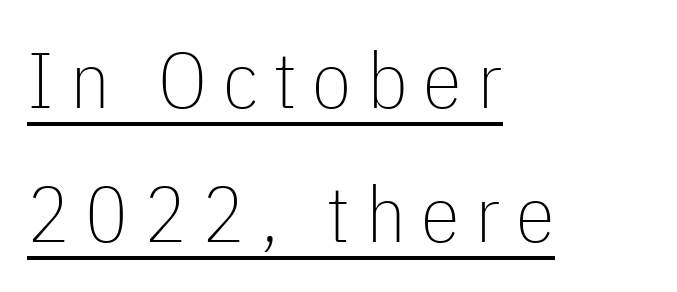
The image shows 79 px thin, condensed sans-serif type, upright; set left-aligned, normal line spacing (1.7x), unusually wide letter spacing (+0.2 em), underlined; low stroke contrast and a medium x-height.
